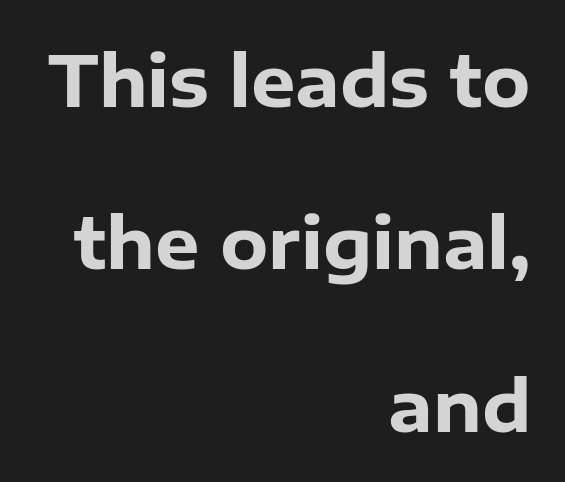
{"serif": "no", "italic": "no", "bold": "yes", "weight": "heavy", "width": "normal", "stroke_contrast": "low", "x_height": "medium", "monospaced": "no", "underline": "no", "align": "right", "line_spacing": "loose", "line_spacing_ratio": 2.32, "letter_spacing": "normal", "letter_spacing_em": 0.0, "glyph_px": 70}
